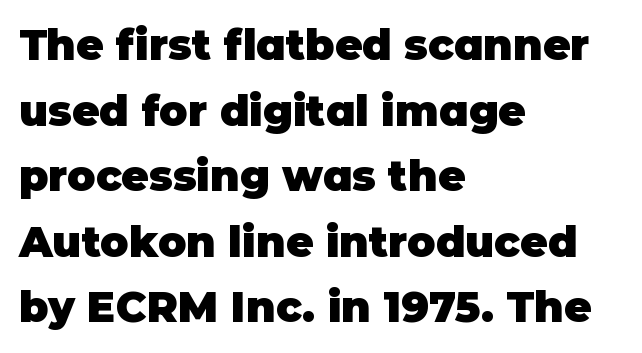
{"serif": "no", "italic": "no", "bold": "yes", "weight": "heavy", "width": "normal", "stroke_contrast": "low", "x_height": "large", "monospaced": "no", "underline": "no", "align": "left", "line_spacing": "normal", "line_spacing_ratio": 1.56, "letter_spacing": "normal", "letter_spacing_em": 0.0, "glyph_px": 42}
